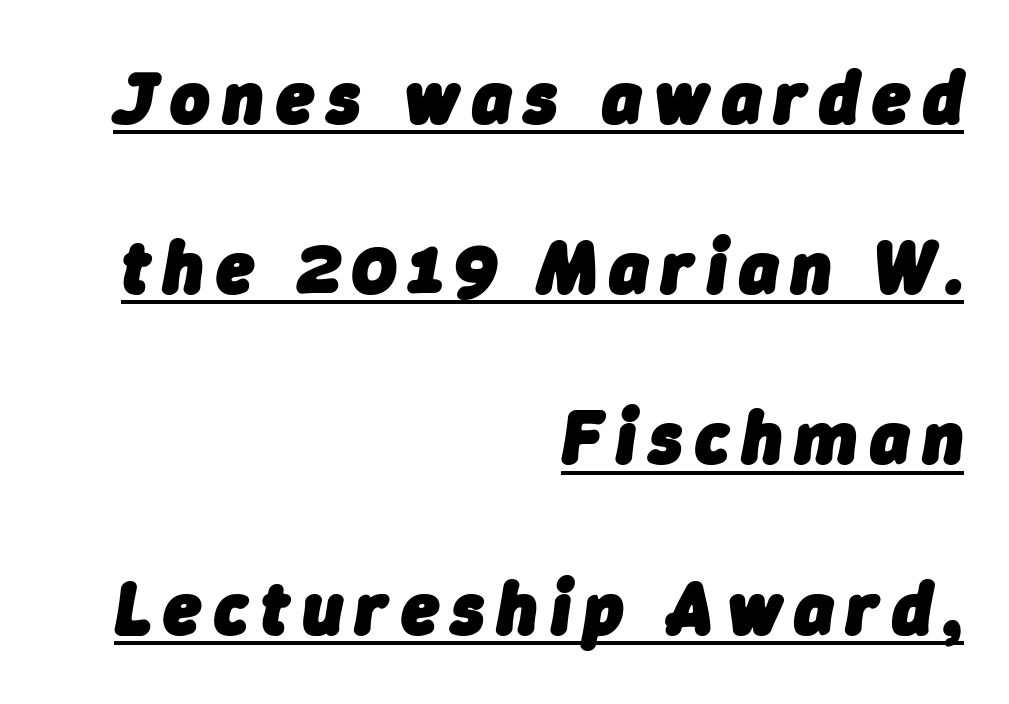
{"italic": "yes", "lean": "right", "slant_degrees": 9, "bold": "yes", "weight": "heavy", "width": "normal", "stroke_contrast": "low", "x_height": "medium", "monospaced": "no", "underline": "yes", "align": "right", "line_spacing": "loose", "line_spacing_ratio": 2.27, "glyph_px": 75}
